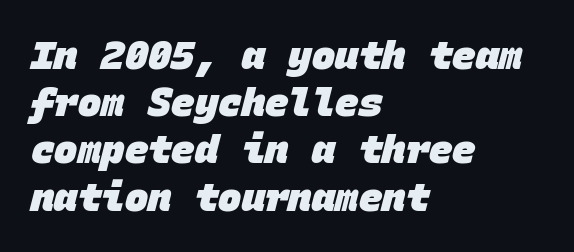
The specimen omits any rule beneath the text block's lines. Nothing sits at the stroke ends, so this counts as sans-serif. The text block is weighted toward the left margin, trailing off unevenly rightward. In terms of letterspacing, this is plain default setting. The passage shown is typed in a monospace face where columns stay perfectly aligned.
